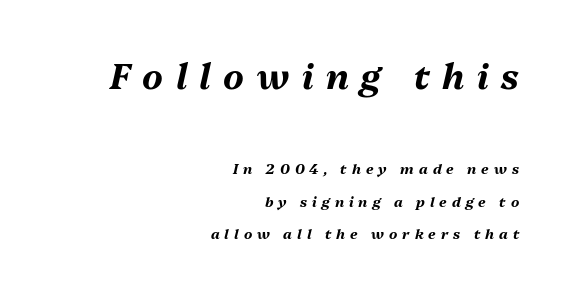
The text carries the slant typical of an italic or oblique font. Is this a fixed-width face? No — the glyphs have proportional, varying widths. Leading: increased. Is the lower block the larger one? No — the upper block carries the bigger type. Inter-character spacing is expanded well beyond the font's built-in metrics. Teacher's note: observe the even right margin — that is flush-right alignment.
